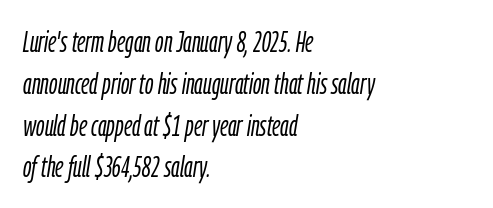
The image shows 29 px light, condensed type, italic (leaning right); set left-aligned, normal line spacing (1.44x), normal letter spacing, not underlined; low stroke contrast and a medium x-height.
